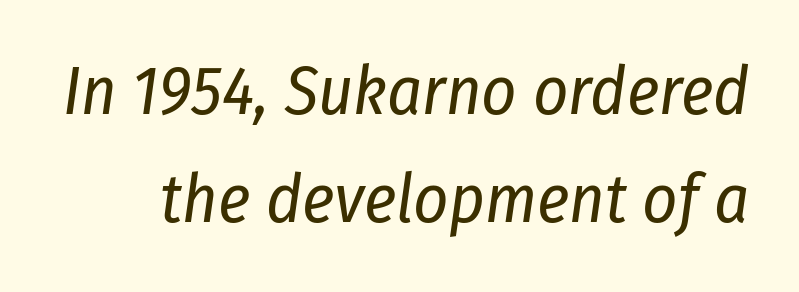
Q: Is the text bold? A: No.
Q: Is the text italic (slanted)? A: Yes, it leans right by about 8 degrees.
Q: Is the text underlined? A: No.
Q: Is the spacing between letters normal or unusually wide? A: Normal.
Q: Is the spacing between lines tight, normal or loose? A: Normal.
Q: Width (condensed, normal, or wide)? A: Condensed.
Q: Stroke contrast? A: Low.
Q: x-height? A: Medium.
Q: Monospaced? A: No.
